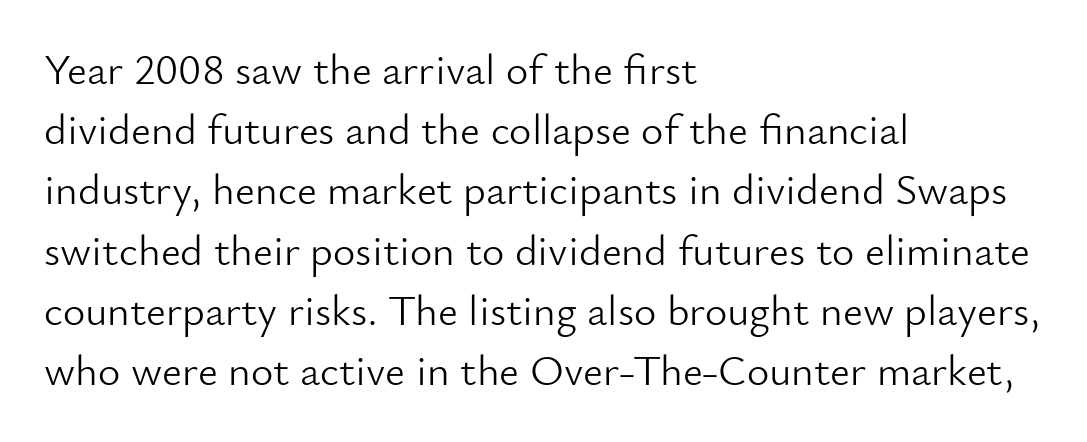
{"serif": "no", "italic": "no", "bold": "no", "weight": "light", "width": "normal", "stroke_contrast": "low", "x_height": "small", "monospaced": "no", "underline": "no", "align": "left", "line_spacing": "normal", "line_spacing_ratio": 1.4, "letter_spacing": "normal", "letter_spacing_em": 0.0, "glyph_px": 43}
